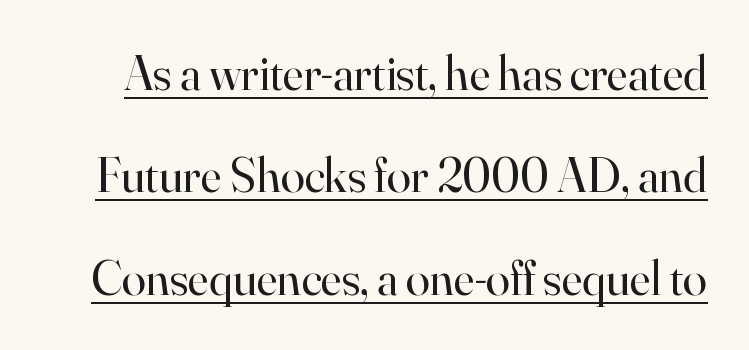
Q: Is the text bold? A: No.
Q: Is the text italic (slanted)? A: No, it is upright.
Q: Is the typeface a serif or a sans-serif typeface? A: Serif.
Q: Is the text underlined? A: Yes.
Q: Is the spacing between letters normal or unusually wide? A: Normal.
Q: Is the spacing between lines tight, normal or loose? A: Loose.
Q: Width (condensed, normal, or wide)? A: Normal.
Q: Stroke contrast? A: High.
Q: x-height? A: Small.
Q: Monospaced? A: No.
